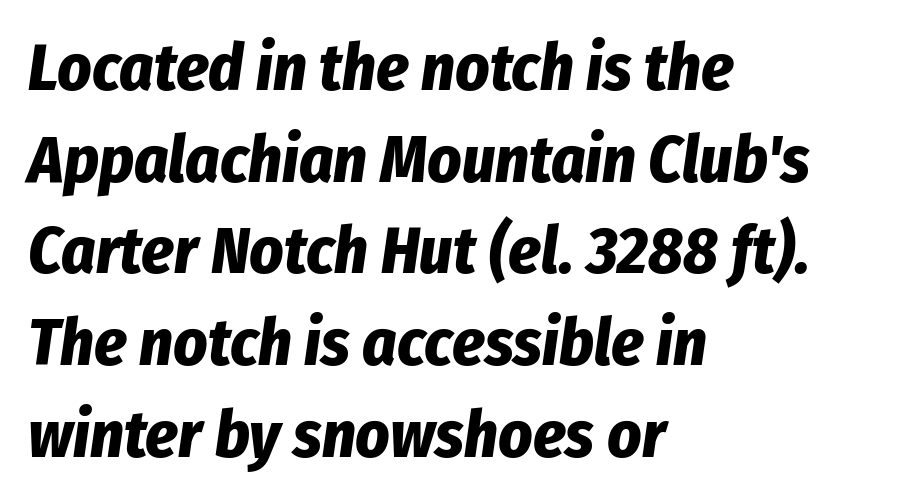
The image shows 66 px bold, condensed type, italic (leaning right); set left-aligned, normal line spacing (1.39x), normal letter spacing, not underlined; low stroke contrast and a medium x-height.
